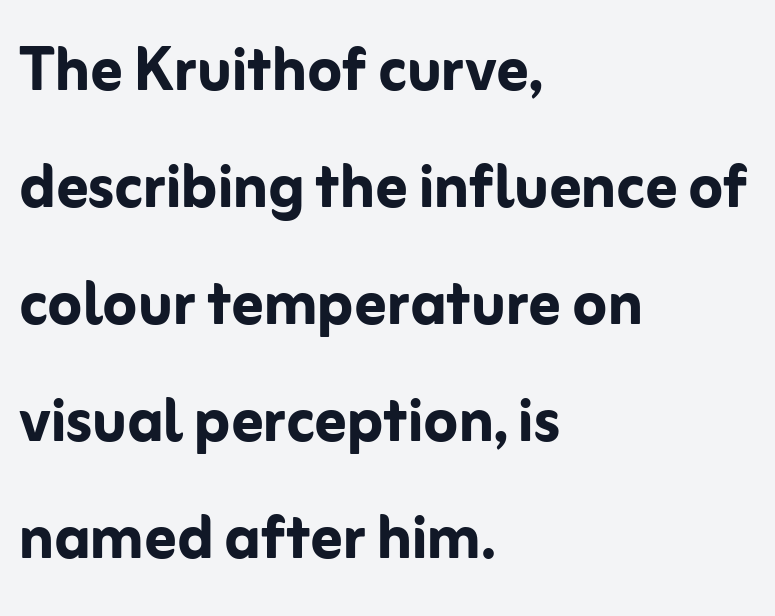
Q: Is the text bold? A: Yes.
Q: Is the text italic (slanted)? A: No, it is upright.
Q: Is the typeface a serif or a sans-serif typeface? A: Sans-serif.
Q: Is the text underlined? A: No.
Q: How is the paragraph aligned? A: Left-aligned.
Q: Is the spacing between letters normal or unusually wide? A: Normal.
Q: Is the spacing between lines tight, normal or loose? A: Normal.
Q: Width (condensed, normal, or wide)? A: Normal.
Q: Stroke contrast? A: Low.
Q: x-height? A: Medium.
Q: Monospaced? A: No.
